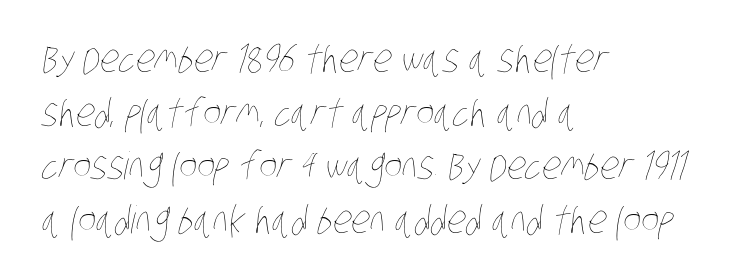
The image shows 38 px thin, condensed type; set left-aligned, normal line spacing (1.41x), normal letter spacing, not underlined; low stroke contrast and a large x-height.
